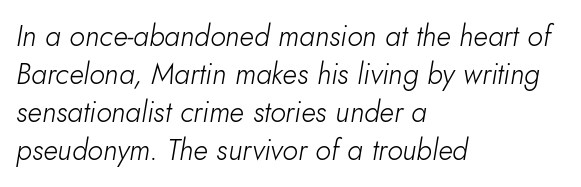
Nobody touched the tracking dial on this one. Bold? No — there's no thickening of the strokes. Here the designer chose a conventional face with non-uniform glyph widths. Line starts are locked; line ends wander.
